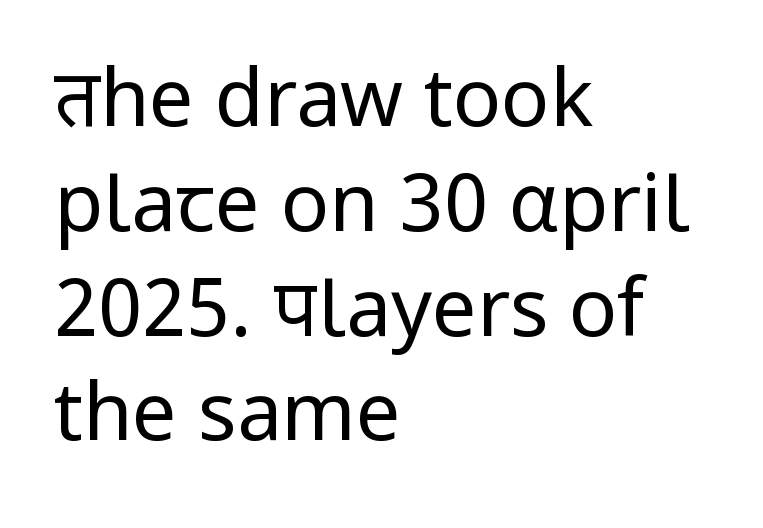
The image shows 80 px regular-weight sans-serif type, upright; set left-aligned, normal line spacing (1.31x), normal letter spacing, not underlined; low stroke contrast and a medium x-height.
